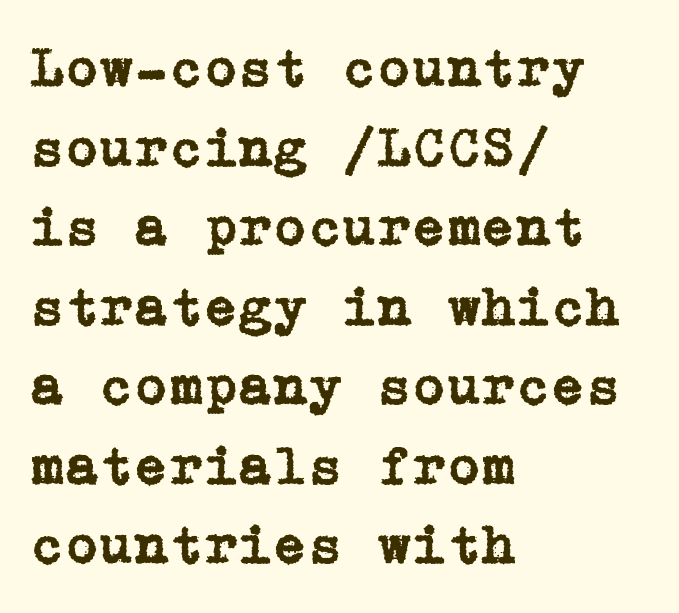
Q: Is the text italic (slanted)? A: No, it is upright.
Q: Is the typeface a serif or a sans-serif typeface? A: Serif.
Q: Is the text underlined? A: No.
Q: How is the paragraph aligned? A: Left-aligned.
Q: Is the spacing between letters normal or unusually wide? A: Normal.
Q: Is the spacing between lines tight, normal or loose? A: Normal.
Q: Width (condensed, normal, or wide)? A: Normal.
Q: Stroke contrast? A: Low.
Q: x-height? A: Medium.
